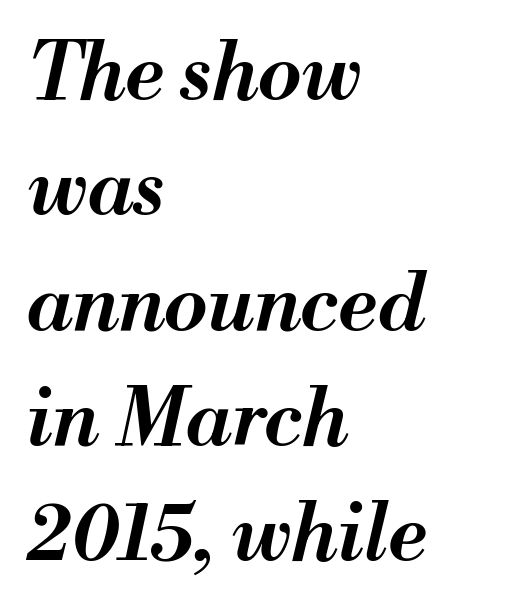
{"italic": "yes", "lean": "right", "slant_degrees": 13, "bold": "semi", "weight": "semibold", "width": "normal", "stroke_contrast": "medium", "x_height": "small", "monospaced": "no", "underline": "no", "align": "left", "line_spacing": "normal", "line_spacing_ratio": 1.46, "letter_spacing": "normal", "letter_spacing_em": 0.0, "glyph_px": 79}
